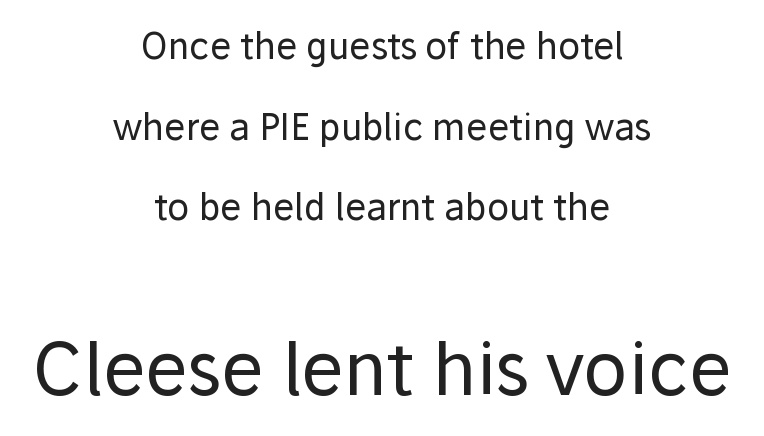
The strokes carry an ordinary text weight at most. Where is the straight margin? There isn't one; the lines are centered. Beneath every word, the page is bare. Each letter keeps its own natural width here, so spacing adapts to shape.
